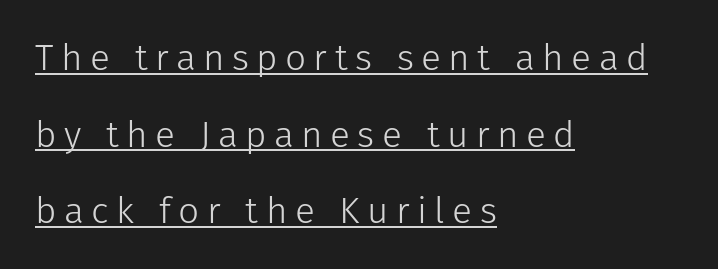
{"serif": "no", "italic": "no", "bold": "no", "weight": "light", "width": "normal", "stroke_contrast": "low", "x_height": "medium", "monospaced": "no", "underline": "yes", "align": "left", "line_spacing": "loose", "line_spacing_ratio": 2.07, "letter_spacing": "wide", "letter_spacing_em": 0.2, "glyph_px": 37}
